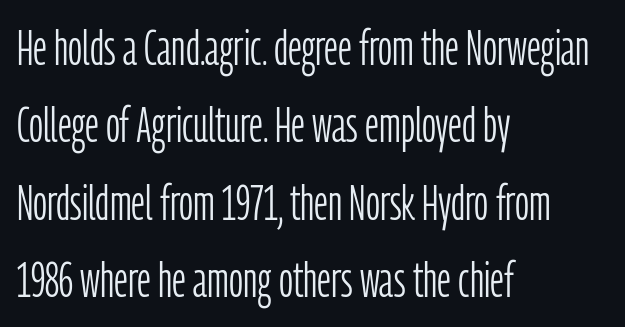
The image shows 49 px light, condensed sans-serif type, upright; set left-aligned, normal line spacing (1.58x), normal letter spacing, not underlined; low stroke contrast and a medium x-height.
